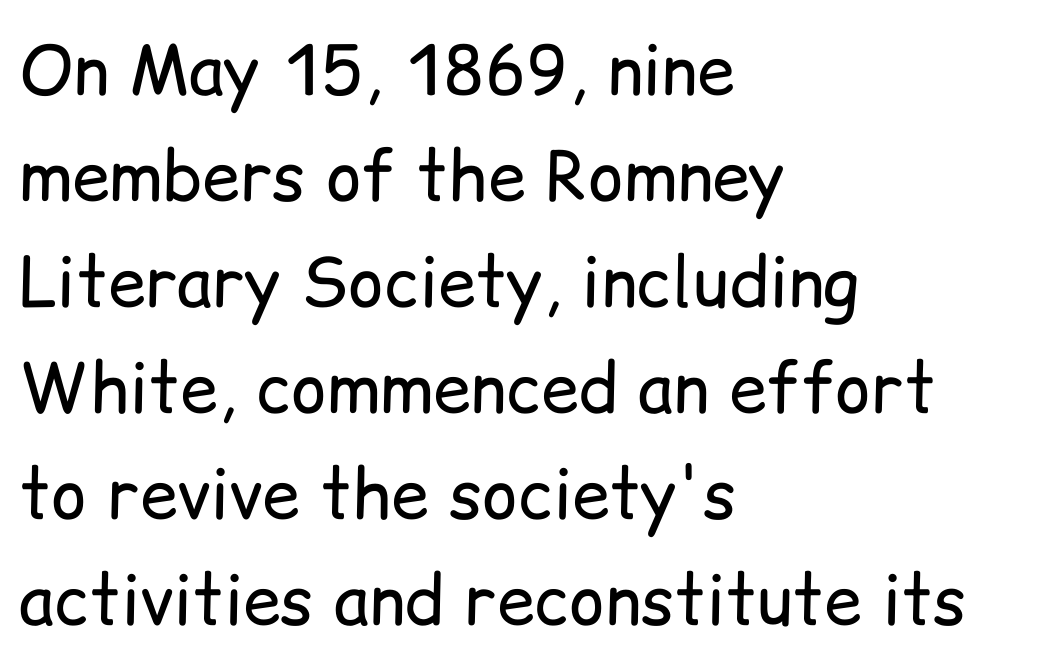
The image shows 68 px regular-weight sans-serif type, upright; set left-aligned, normal line spacing (1.56x), normal letter spacing, not underlined; low stroke contrast and a medium x-height.
